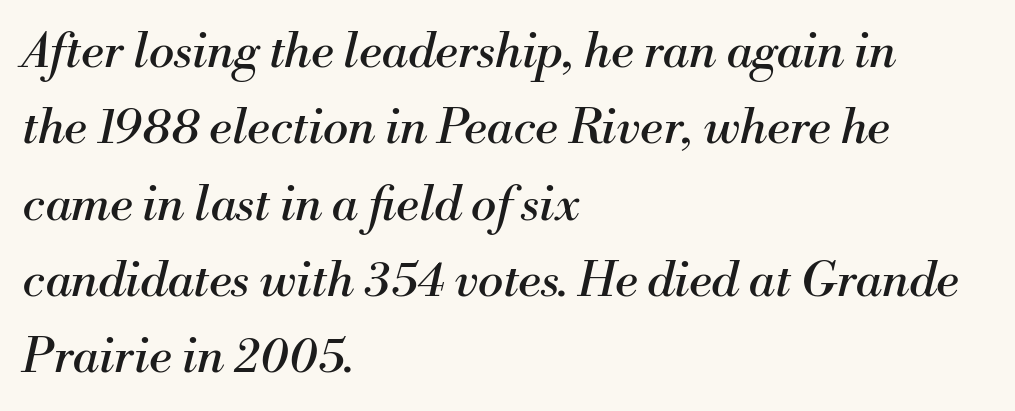
Q: Is the text bold? A: No.
Q: Is the text italic (slanted)? A: Yes, it leans right by about 13 degrees.
Q: Is the typeface a serif or a sans-serif typeface? A: Serif.
Q: Is the text underlined? A: No.
Q: How is the paragraph aligned? A: Left-aligned.
Q: Is the spacing between letters normal or unusually wide? A: Normal.
Q: Is the spacing between lines tight, normal or loose? A: Normal.
Q: Width (condensed, normal, or wide)? A: Normal.
Q: Stroke contrast? A: Medium.
Q: x-height? A: Small.
Q: Monospaced? A: No.
